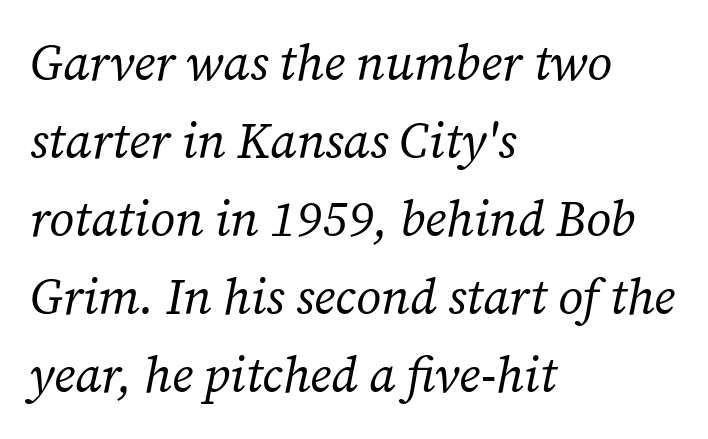
{"serif": "yes", "italic": "yes", "lean": "right", "slant_degrees": 12, "bold": "no", "weight": "regular", "width": "normal", "stroke_contrast": "low", "x_height": "medium", "monospaced": "no", "underline": "no", "align": "left", "line_spacing": "normal", "line_spacing_ratio": 1.59, "letter_spacing": "normal", "letter_spacing_em": 0.0, "glyph_px": 49}
